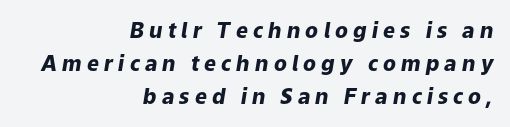
Q: Is the text bold? A: Yes.
Q: Is the text italic (slanted)? A: Yes, it leans right by about 9 degrees.
Q: Is the text underlined? A: No.
Q: How is the paragraph aligned? A: Right-aligned.
Q: Is the spacing between letters normal or unusually wide? A: Unusually wide.
Q: Is the spacing between lines tight, normal or loose? A: Normal.
